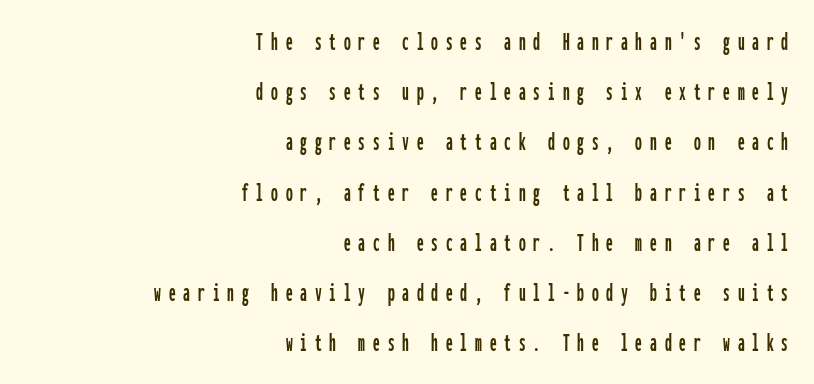
{"italic": "no", "underline": "no", "align": "right", "line_spacing_ratio": 1.86, "letter_spacing": "wide", "letter_spacing_em": 0.29, "glyph_px": 27}
